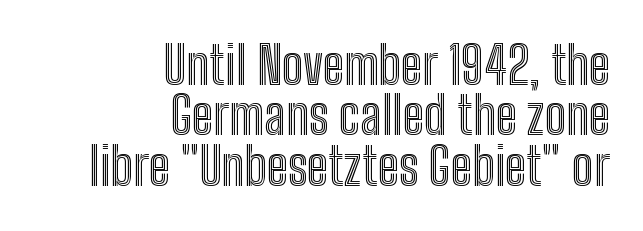
The designer dialed line spacing down below the default. Caption: standard tracking, unaltered. A typesetter would mark this as roman, not italic. Teacher's note: observe the even right margin — that is flush-right alignment. Underlining? Definitely not there.
